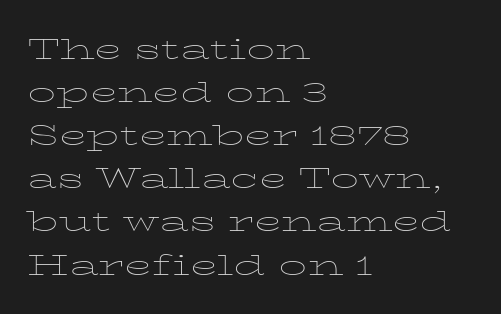
{"serif": "yes", "italic": "no", "bold": "no", "weight": "thin", "width": "wide", "stroke_contrast": "low", "x_height": "medium", "monospaced": "no", "underline": "no", "align": "left", "line_spacing": "normal", "line_spacing_ratio": 1.54, "letter_spacing": "normal", "letter_spacing_em": 0.0, "glyph_px": 28}
